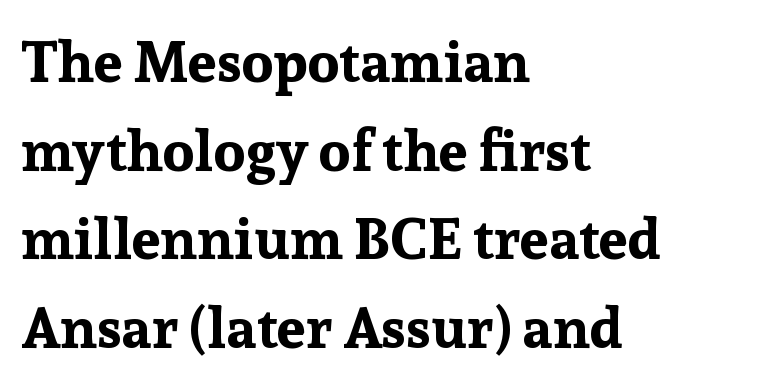
Q: Is the text bold? A: Yes.
Q: Is the text italic (slanted)? A: No, it is upright.
Q: Is the typeface a serif or a sans-serif typeface? A: Serif.
Q: Is the text underlined? A: No.
Q: How is the paragraph aligned? A: Left-aligned.
Q: Is the spacing between letters normal or unusually wide? A: Normal.
Q: Is the spacing between lines tight, normal or loose? A: Normal.
Q: Width (condensed, normal, or wide)? A: Normal.
Q: Stroke contrast? A: Low.
Q: x-height? A: Medium.
Q: Monospaced? A: No.
